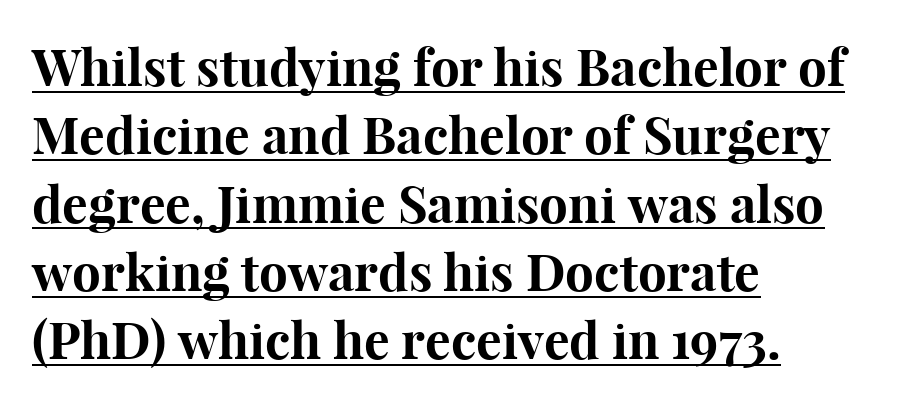
The image shows 51 px bold serif type, upright; set left-aligned, normal line spacing (1.34x), normal letter spacing, underlined; high stroke contrast and a medium x-height.
